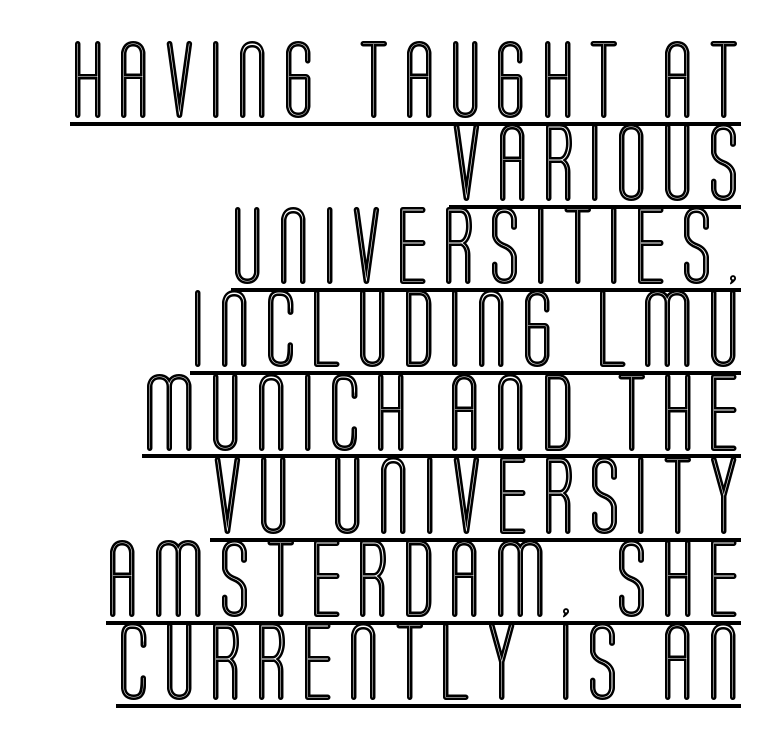
The paragraph has a hard right edge and a soft left edge. Italic? Not at all — the glyphs are vertical. This rendering features underlined lettering. Varying glyph widths throughout — classic text-font behaviour.
